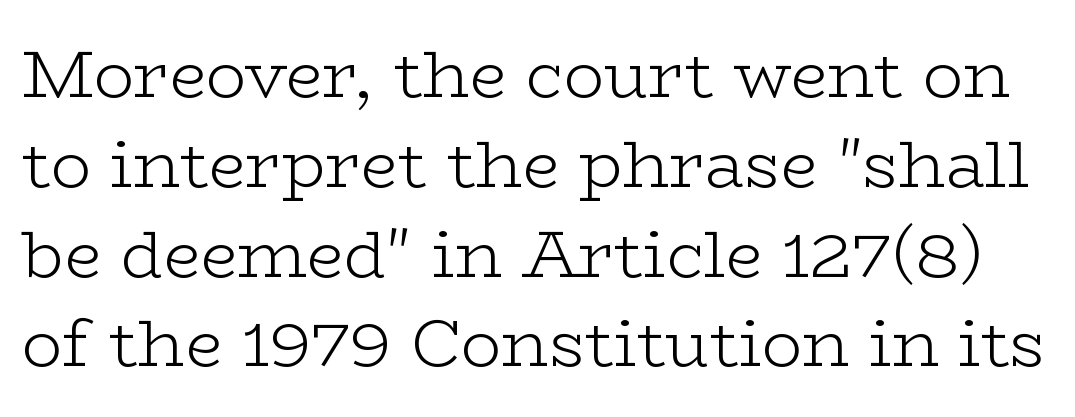
{"serif": "yes", "italic": "no", "bold": "no", "weight": "light", "width": "wide", "stroke_contrast": "low", "x_height": "medium", "monospaced": "no", "underline": "no", "line_spacing": "normal", "line_spacing_ratio": 1.34, "letter_spacing": "normal", "letter_spacing_em": 0.0, "glyph_px": 67}
